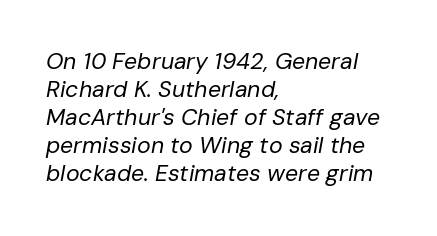
{"italic": "yes", "lean": "right", "slant_degrees": 10, "bold": "no", "underline": "no", "align": "left", "line_spacing_ratio": 1.22, "letter_spacing": "normal", "letter_spacing_em": 0.0, "glyph_px": 23}
